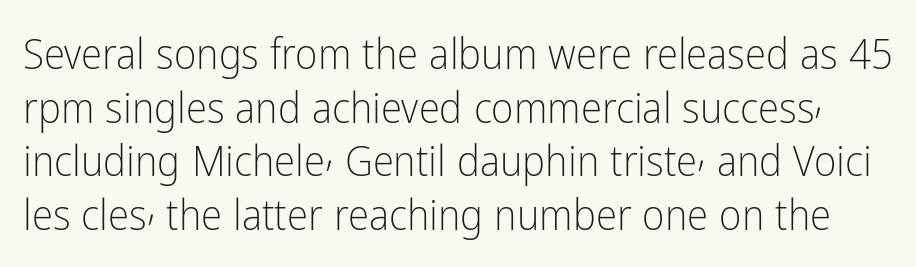
The image shows 43 px light, condensed sans-serif type, upright; set normal line spacing (1.25x), normal letter spacing, not underlined; low stroke contrast and a medium x-height.
